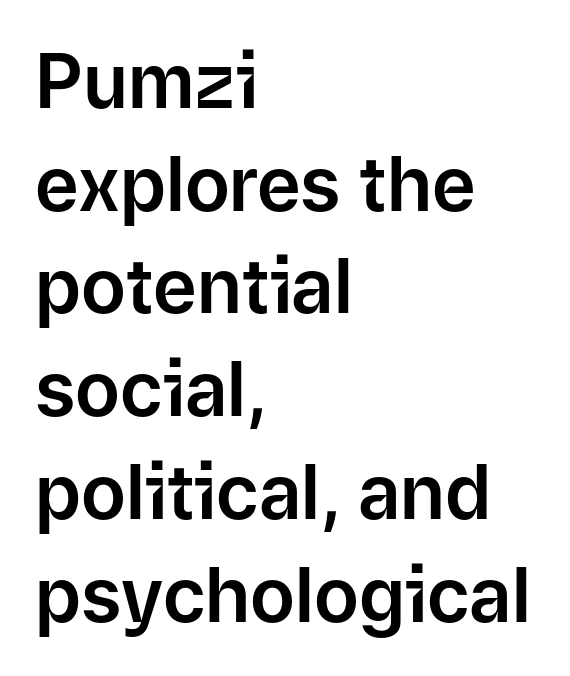
The face used here is proportionally spaced, like ordinary book or web type. Observe the ordinary spacing: letters are neighbours, not strangers. Anything drawn beneath the words? Only blank space. The text block is weighted toward the left margin, trailing off unevenly rightward.
